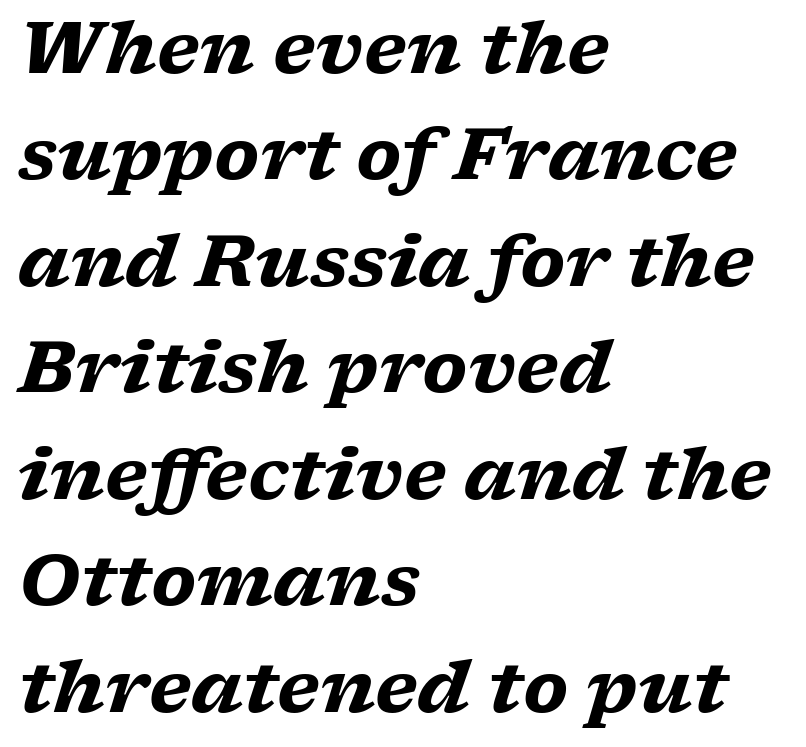
{"serif": "yes", "italic": "yes", "lean": "right", "slant_degrees": 17, "bold": "yes", "weight": "heavy", "width": "wide", "stroke_contrast": "low", "x_height": "medium", "monospaced": "no", "underline": "no", "align": "left", "line_spacing": "normal", "line_spacing_ratio": 1.5, "letter_spacing": "normal", "letter_spacing_em": 0.0, "glyph_px": 71}
